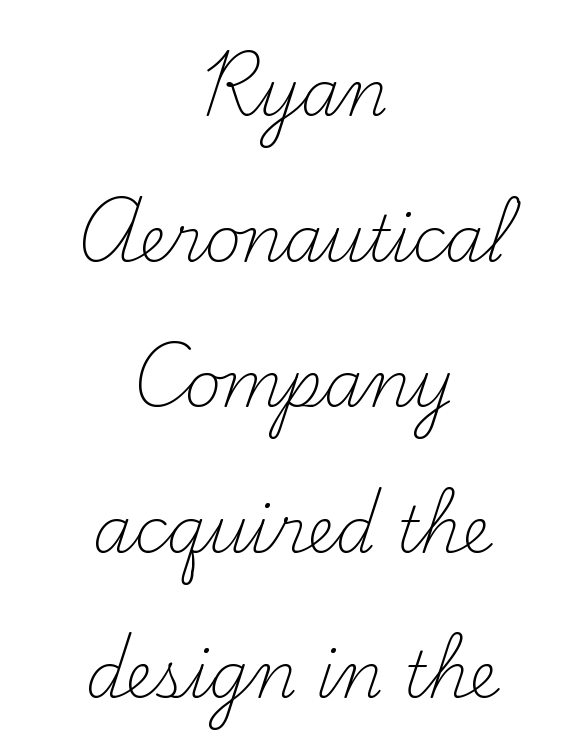
Q: Is the text bold? A: No.
Q: Is the text italic (slanted)? A: Yes.
Q: Is the text underlined? A: No.
Q: How is the paragraph aligned? A: Centered.
Q: Is the spacing between letters normal or unusually wide? A: Normal.
Q: Is the spacing between lines tight, normal or loose? A: Loose.
Q: Width (condensed, normal, or wide)? A: Normal.
Q: Stroke contrast? A: Medium.
Q: x-height? A: Small.
Q: Monospaced? A: No.
